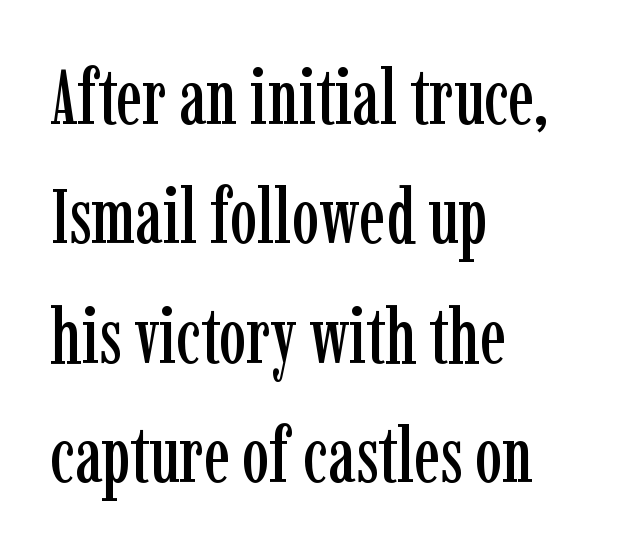
The image shows 77 px condensed serif type, upright; set left-aligned, normal line spacing (1.55x), normal letter spacing, not underlined; low stroke contrast and a medium x-height.
